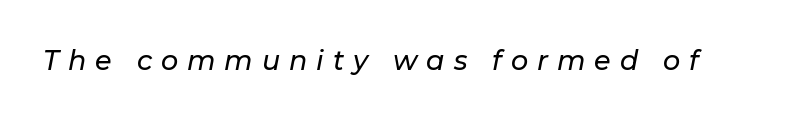
Q: Is the text italic (slanted)? A: Yes, it leans right by about 11 degrees.
Q: Is the text underlined? A: No.
Q: Is the spacing between letters normal or unusually wide? A: Unusually wide.
